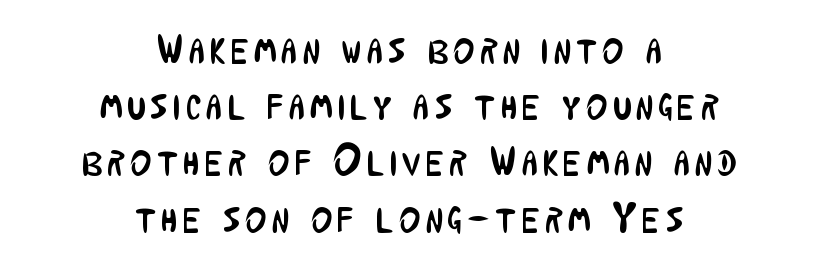
{"serif": "no", "italic": "no", "bold": "no", "weight": "regular", "width": "condensed", "stroke_contrast": "low", "x_height": "medium", "monospaced": "no", "underline": "no", "align": "center", "line_spacing": "normal", "line_spacing_ratio": 1.25, "glyph_px": 45}
